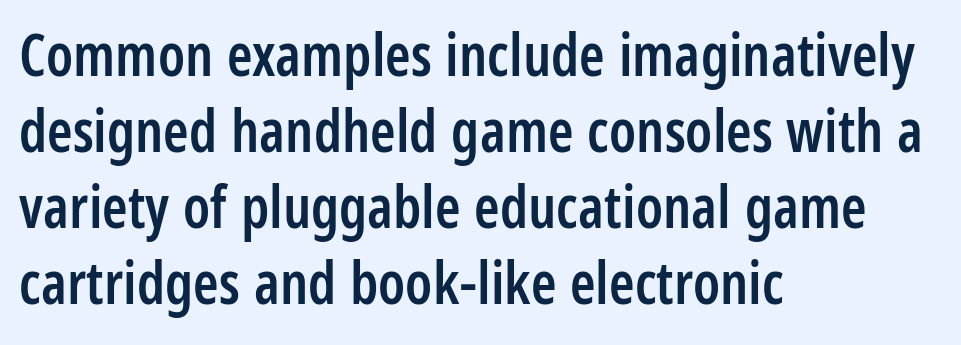
The passage shown stacks its lines at a standard gap. Think of a printed novel: that variable character pitch is what you see here. Each word holds together tightly as a unit, with standard inter-letter gaps. The font's upright variant was chosen for this text.
